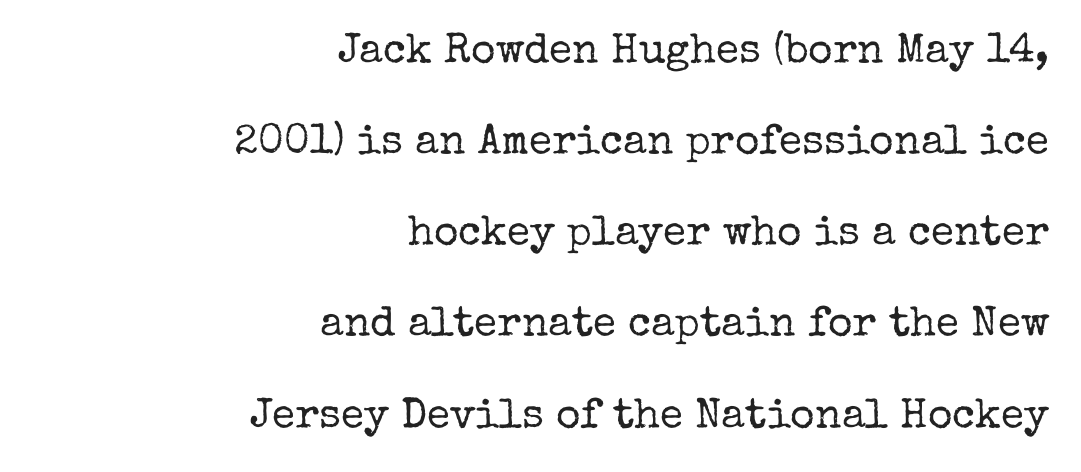
{"serif": "yes", "italic": "no", "bold": "no", "weight": "regular", "width": "normal", "stroke_contrast": "low", "x_height": "medium", "monospaced": "no", "underline": "no", "align": "right", "line_spacing": "loose", "line_spacing_ratio": 2.17, "letter_spacing": "normal", "letter_spacing_em": 0.0, "glyph_px": 42}
